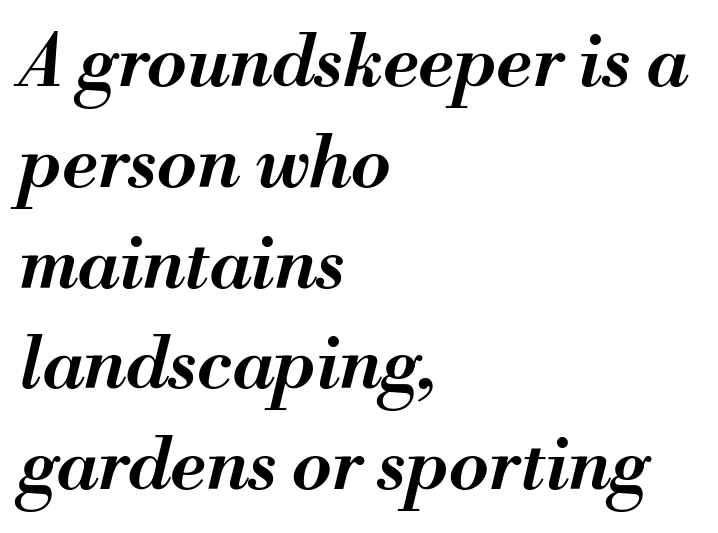
The space beneath each line is pristine and unruled. Teacher's note: observe the even left margin — that is flush-left alignment. An italicized treatment has been applied to the whole sample. The vertical gap from one line to the next is medium. Spacing verdict: proportional, widths tailored to each character. No extra tracking has been applied to these lines.
